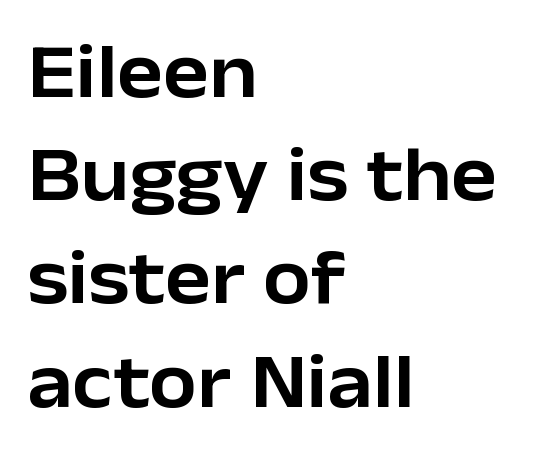
{"serif": "no", "italic": "no", "width": "normal", "stroke_contrast": "low", "x_height": "medium", "monospaced": "no", "underline": "no", "align": "left", "line_spacing": "normal", "line_spacing_ratio": 1.34, "letter_spacing": "normal", "letter_spacing_em": 0.0, "glyph_px": 77}
